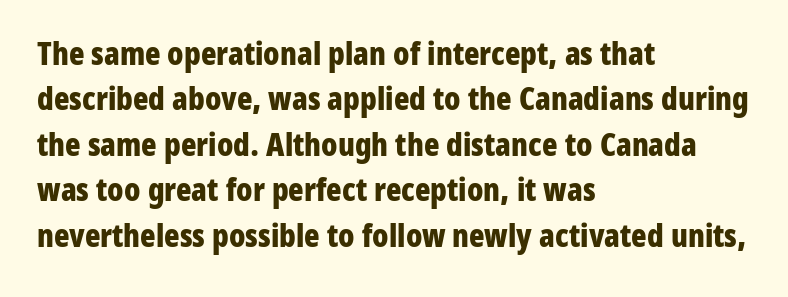
Q: Is the text bold? A: Yes.
Q: Is the text italic (slanted)? A: No, it is upright.
Q: Is the typeface a serif or a sans-serif typeface? A: Sans-serif.
Q: Is the text underlined? A: No.
Q: How is the paragraph aligned? A: Left-aligned.
Q: Is the spacing between letters normal or unusually wide? A: Normal.
Q: Is the spacing between lines tight, normal or loose? A: Normal.
Q: Width (condensed, normal, or wide)? A: Condensed.
Q: Stroke contrast? A: Low.
Q: x-height? A: Medium.
Q: Monospaced? A: No.
